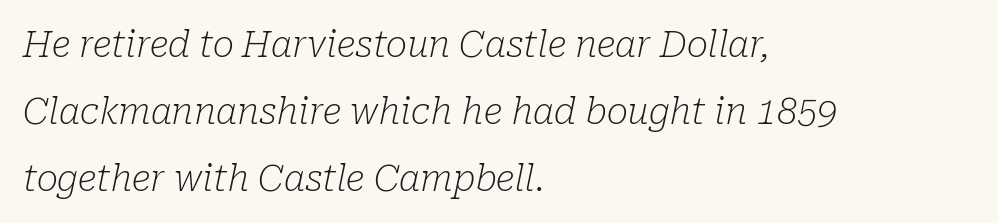
Q: Is the text bold? A: No.
Q: Is the text italic (slanted)? A: Yes, it leans right by about 10 degrees.
Q: Is the typeface a serif or a sans-serif typeface? A: Serif.
Q: Is the text underlined? A: No.
Q: How is the paragraph aligned? A: Left-aligned.
Q: Is the spacing between letters normal or unusually wide? A: Normal.
Q: Width (condensed, normal, or wide)? A: Normal.
Q: Stroke contrast? A: Low.
Q: x-height? A: Medium.
Q: Monospaced? A: No.
